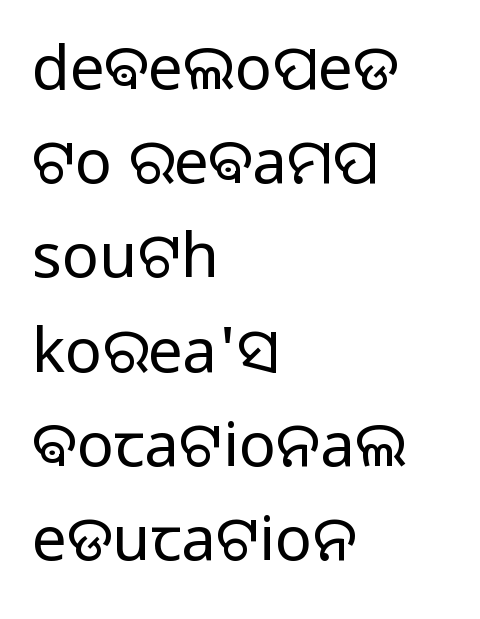
Q: Is the text bold? A: No.
Q: Is the text italic (slanted)? A: No, it is upright.
Q: Is the typeface a serif or a sans-serif typeface? A: Sans-serif.
Q: Is the text underlined? A: No.
Q: How is the paragraph aligned? A: Left-aligned.
Q: Is the spacing between letters normal or unusually wide? A: Normal.
Q: Is the spacing between lines tight, normal or loose? A: Normal.
Q: Width (condensed, normal, or wide)? A: Normal.
Q: Stroke contrast? A: Low.
Q: x-height? A: Medium.
Q: Monospaced? A: No.
